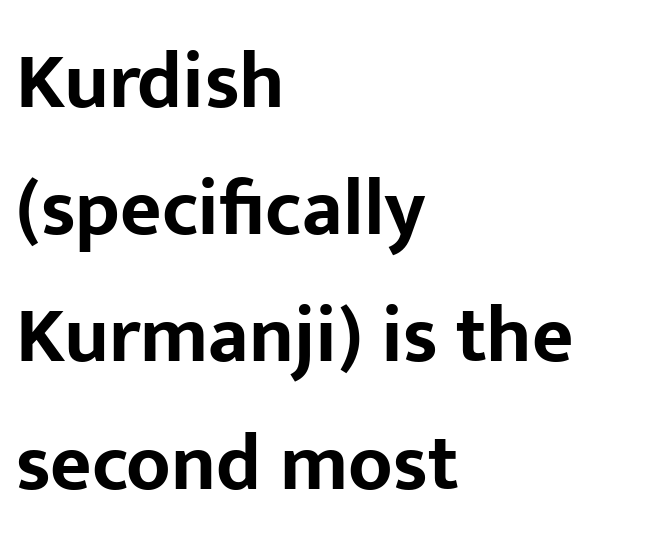
{"serif": "no", "italic": "no", "bold": "yes", "weight": "bold", "width": "normal", "stroke_contrast": "low", "x_height": "medium", "monospaced": "no", "underline": "no", "align": "left", "line_spacing": "normal", "line_spacing_ratio": 1.59, "letter_spacing": "normal", "letter_spacing_em": 0.0, "glyph_px": 80}
